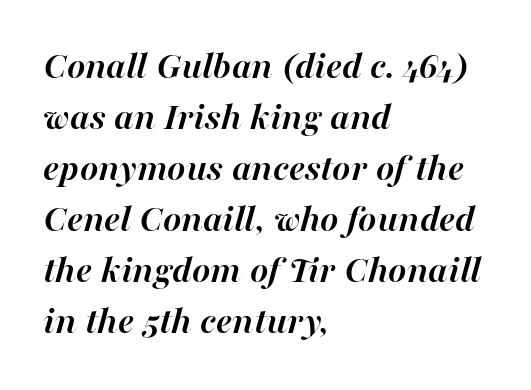
{"italic": "yes", "lean": "right", "slant_degrees": 16, "bold": "yes", "weight": "semibold", "width": "normal", "stroke_contrast": "high", "x_height": "medium", "monospaced": "no", "underline": "no", "align": "left", "line_spacing": "normal", "line_spacing_ratio": 1.31, "letter_spacing": "normal", "letter_spacing_em": 0.0, "glyph_px": 39}
